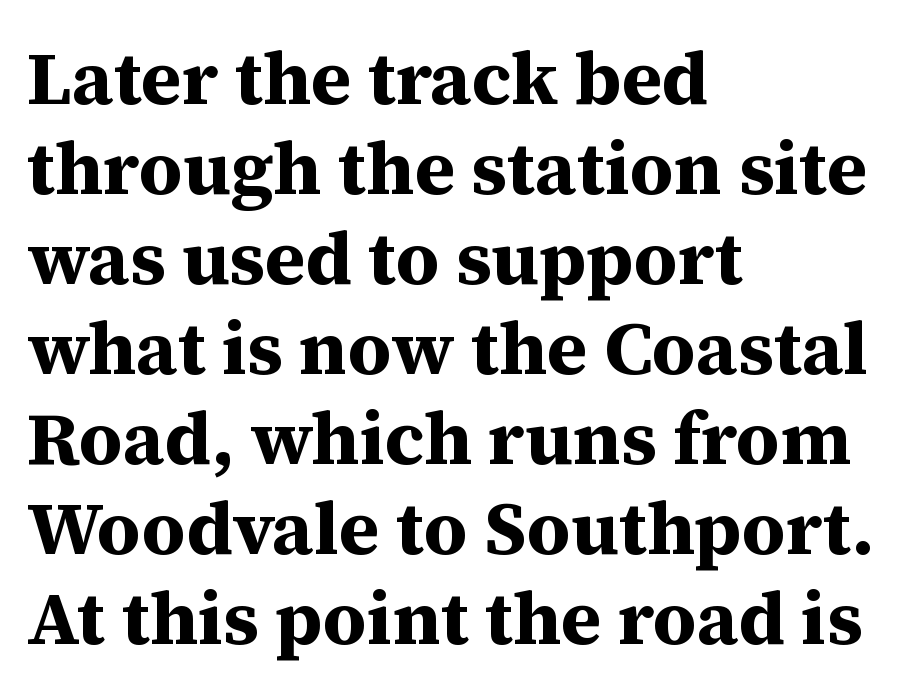
{"serif": "yes", "italic": "no", "bold": "yes", "weight": "bold", "width": "normal", "stroke_contrast": "medium", "x_height": "medium", "monospaced": "no", "underline": "no", "align": "left", "line_spacing_ratio": 1.2, "letter_spacing": "normal", "letter_spacing_em": 0.0, "glyph_px": 75}
